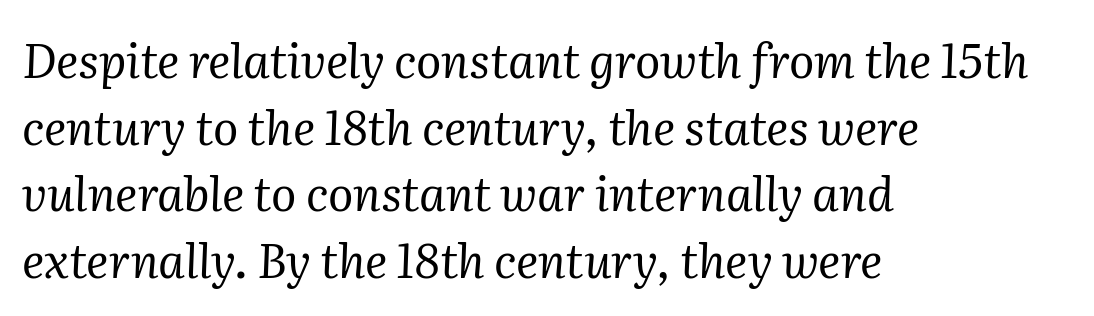
{"serif": "yes", "italic": "yes", "lean": "right", "slant_degrees": 2, "bold": "no", "weight": "regular", "width": "normal", "stroke_contrast": "medium", "x_height": "medium", "monospaced": "no", "underline": "no", "align": "left", "line_spacing": "normal", "line_spacing_ratio": 1.42, "letter_spacing": "normal", "letter_spacing_em": 0.0, "glyph_px": 47}
